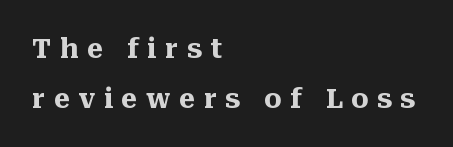
{"italic": "no", "bold": "yes", "underline": "no", "align": "left", "line_spacing_ratio": 1.85, "letter_spacing": "wide", "letter_spacing_em": 0.32, "glyph_px": 27}
